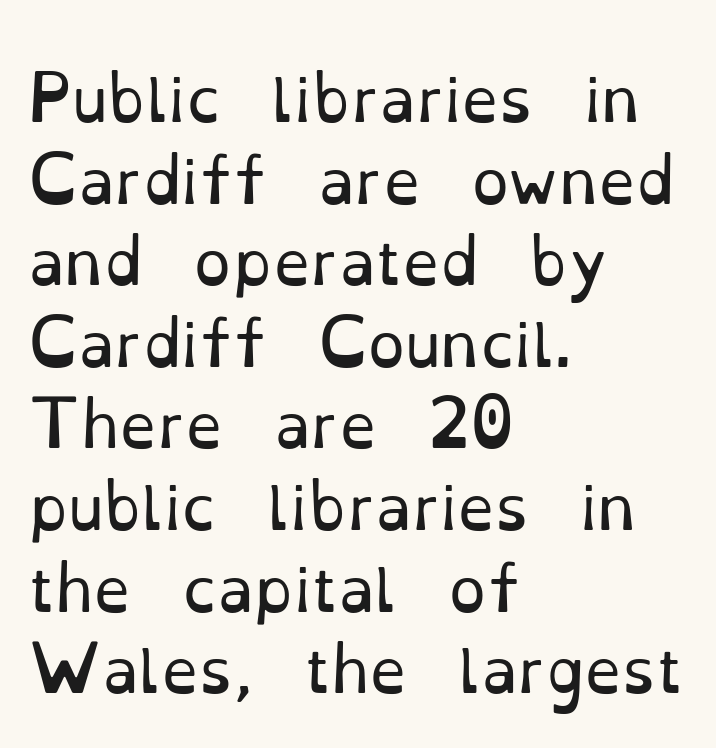
Q: Is the text bold? A: No.
Q: Is the text italic (slanted)? A: No, it is upright.
Q: Is the typeface a serif or a sans-serif typeface? A: Serif.
Q: Is the text underlined? A: No.
Q: How is the paragraph aligned? A: Left-aligned.
Q: Is the spacing between letters normal or unusually wide? A: Normal.
Q: Is the spacing between lines tight, normal or loose? A: Normal.
Q: Width (condensed, normal, or wide)? A: Normal.
Q: Stroke contrast? A: Low.
Q: x-height? A: Small.
Q: Monospaced? A: No.
